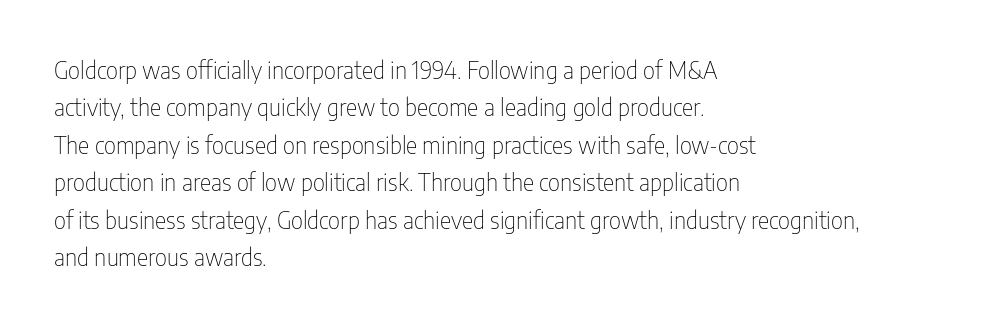
{"italic": "no", "bold": "no", "underline": "no", "align": "left", "line_spacing": "normal", "line_spacing_ratio": 1.56, "letter_spacing": "normal", "letter_spacing_em": 0.0, "glyph_px": 24}
